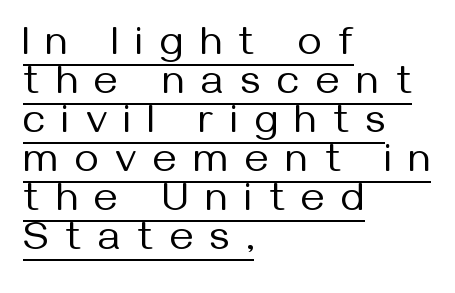
{"serif": "no", "italic": "no", "bold": "no", "weight": "regular", "width": "normal", "stroke_contrast": "medium", "x_height": "medium", "monospaced": "no", "underline": "yes", "align": "left", "line_spacing": "tight", "line_spacing_ratio": 0.95, "letter_spacing": "wide", "letter_spacing_em": 0.42, "glyph_px": 41}
